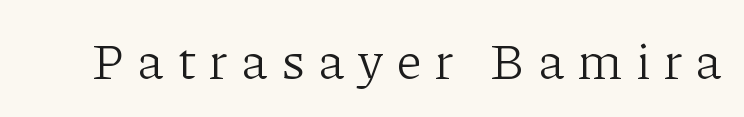
Q: Is the text bold? A: No.
Q: Is the text italic (slanted)? A: No, it is upright.
Q: Is the typeface a serif or a sans-serif typeface? A: Serif.
Q: Is the text underlined? A: No.
Q: Is the spacing between letters normal or unusually wide? A: Unusually wide.
Q: Width (condensed, normal, or wide)? A: Normal.
Q: Stroke contrast? A: Low.
Q: x-height? A: Medium.
Q: Monospaced? A: No.
